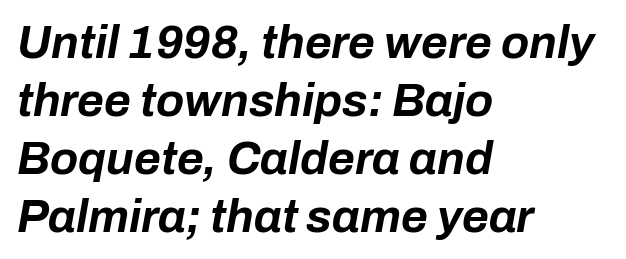
Look at the tracking — it's just the regular setting, nothing added. Character widths vary here, with narrow letters taking less room than wide ones. The axis of the letterforms is tilted away from vertical. Any mark beneath the type? The region is blank. What's the leading like? Ordinary, nothing unusual. Left-aligned paragraph, ragged on the right.
